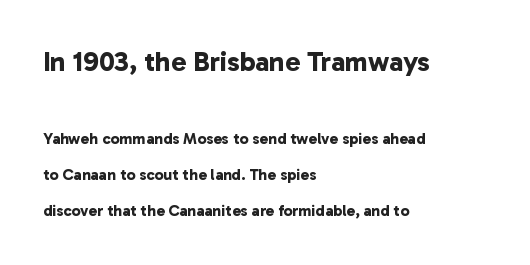
Q: Is the text bold? A: Yes.
Q: Is the typeface a serif or a sans-serif typeface? A: Sans-serif.
Q: Is the text underlined? A: No.
Q: How is the paragraph aligned? A: Left-aligned.
Q: Is the spacing between letters normal or unusually wide? A: Normal.
Q: Is the spacing between lines tight, normal or loose? A: Loose.
Q: Which block of text is set in a larger size, the first (top) or the second (bottom)? A: The first (top) one.
Q: Width (condensed, normal, or wide)? A: Normal.
Q: Stroke contrast? A: Low.
Q: x-height? A: Medium.
Q: Monospaced? A: No.
